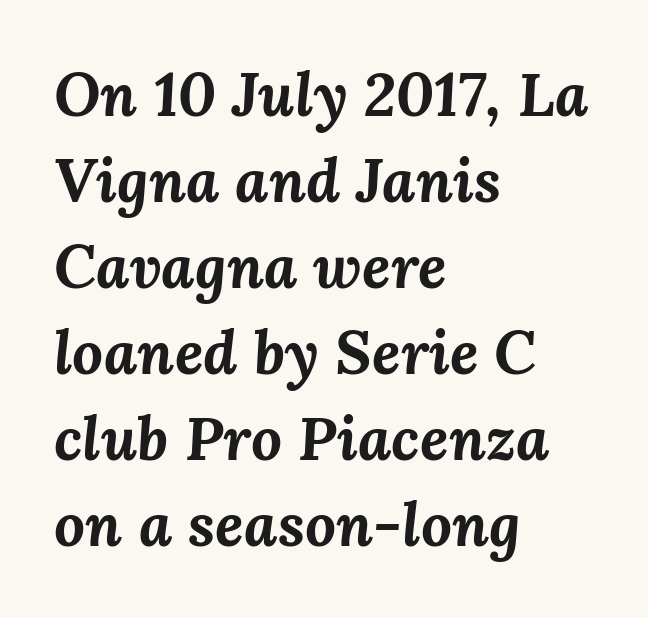
The image shows 61 px bold type, italic (leaning right); set left-aligned, normal line spacing (1.41x), normal letter spacing, not underlined; medium stroke contrast and a medium x-height.
